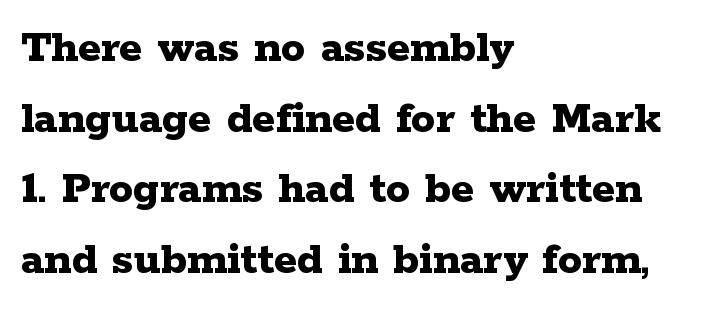
Q: Is the text bold? A: Yes.
Q: Is the text italic (slanted)? A: No, it is upright.
Q: Is the typeface a serif or a sans-serif typeface? A: Serif.
Q: Is the text underlined? A: No.
Q: How is the paragraph aligned? A: Left-aligned.
Q: Is the spacing between letters normal or unusually wide? A: Normal.
Q: Is the spacing between lines tight, normal or loose? A: Normal.
Q: Width (condensed, normal, or wide)? A: Wide.
Q: Stroke contrast? A: Low.
Q: x-height? A: Medium.
Q: Monospaced? A: No.
